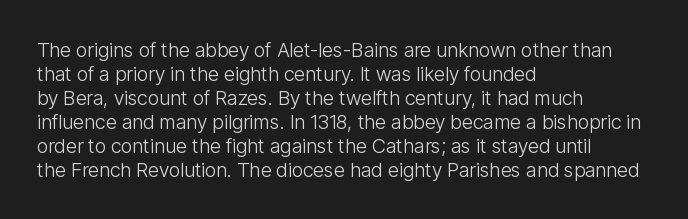
Descenders are the only things crossing below the line. Letters have the restrained weight of plain body copy at most. Where is the straight margin? On the left. Between one letter and the next there's only the usual sliver of space.
